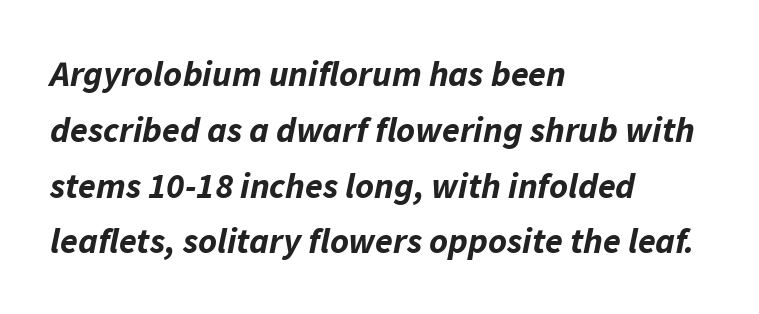
Q: Is the text bold? A: Yes.
Q: Is the text italic (slanted)? A: Yes, it leans right by about 11 degrees.
Q: Is the text underlined? A: No.
Q: How is the paragraph aligned? A: Left-aligned.
Q: Is the spacing between letters normal or unusually wide? A: Normal.
Q: Is the spacing between lines tight, normal or loose? A: Normal.
Q: Width (condensed, normal, or wide)? A: Normal.
Q: Stroke contrast? A: Low.
Q: x-height? A: Medium.
Q: Monospaced? A: No.
